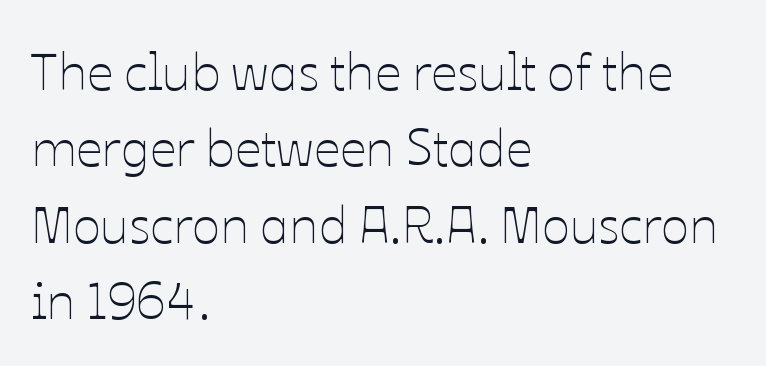
{"italic": "no", "bold": "no", "weight": "thin", "width": "normal", "stroke_contrast": "low", "x_height": "medium", "monospaced": "no", "underline": "no", "align": "left", "line_spacing": "normal", "line_spacing_ratio": 1.47, "letter_spacing": "normal", "letter_spacing_em": 0.0, "glyph_px": 52}
